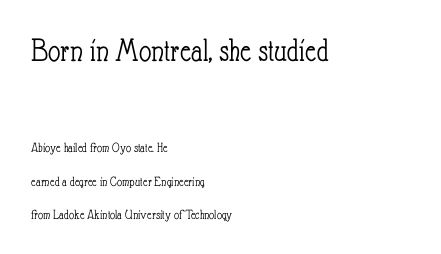
Q: Is the text bold? A: No.
Q: Is the text italic (slanted)? A: No, it is upright.
Q: Is the text underlined? A: No.
Q: How is the paragraph aligned? A: Left-aligned.
Q: Is the spacing between letters normal or unusually wide? A: Normal.
Q: Is the spacing between lines tight, normal or loose? A: Loose.
Q: Which block of text is set in a larger size, the first (top) or the second (bottom)? A: The first (top) one.
Q: Width (condensed, normal, or wide)? A: Condensed.
Q: Stroke contrast? A: Low.
Q: x-height? A: Small.
Q: Monospaced? A: No.
